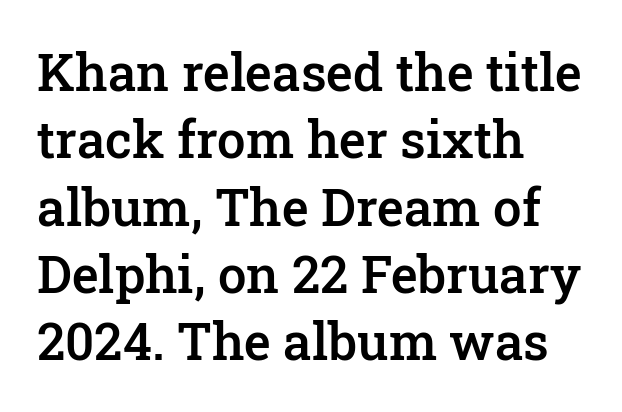
Q: Is the text bold? A: Semi-bold.
Q: Is the text italic (slanted)? A: No, it is upright.
Q: Is the typeface a serif or a sans-serif typeface? A: Serif.
Q: Is the text underlined? A: No.
Q: How is the paragraph aligned? A: Left-aligned.
Q: Is the spacing between letters normal or unusually wide? A: Normal.
Q: Is the spacing between lines tight, normal or loose? A: Normal.
Q: Width (condensed, normal, or wide)? A: Normal.
Q: Stroke contrast? A: Low.
Q: x-height? A: Medium.
Q: Monospaced? A: No.
